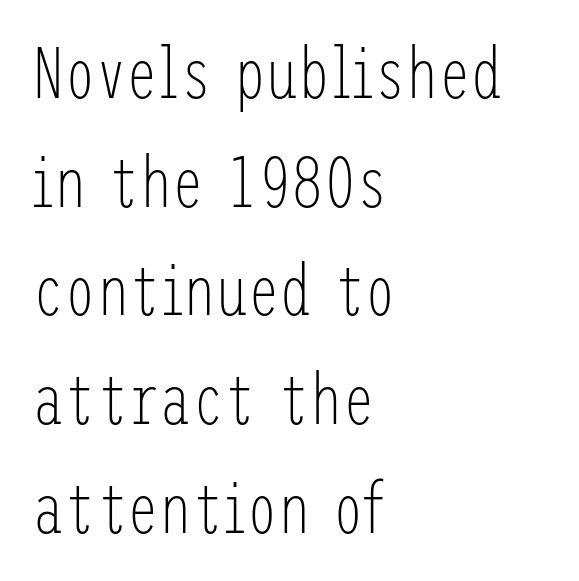
Characters remain perfectly vertical along every line. Reading down the column, the eye jumps a familiar distance to each next line. Note: no serifs on the glyphs. The string is rendered with underlining switched off.
